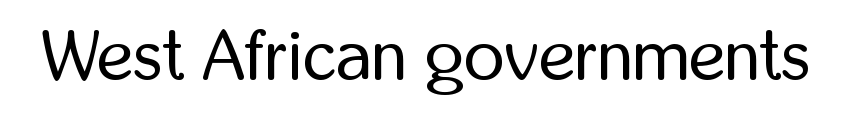
The image shows 70 px regular-weight, condensed sans-serif type, upright; set normal letter spacing, not underlined; low stroke contrast and a medium x-height.
